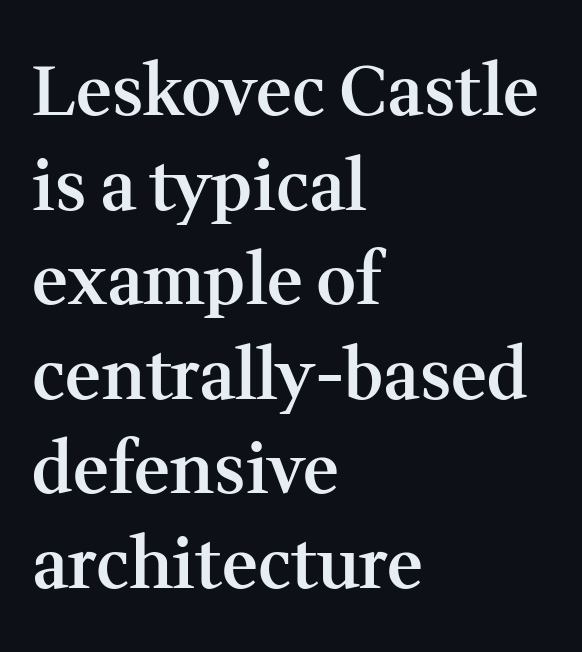
The image shows 69 px semibold serif type, upright; set left-aligned, normal line spacing (1.37x), normal letter spacing, not underlined; medium stroke contrast and a medium x-height.
